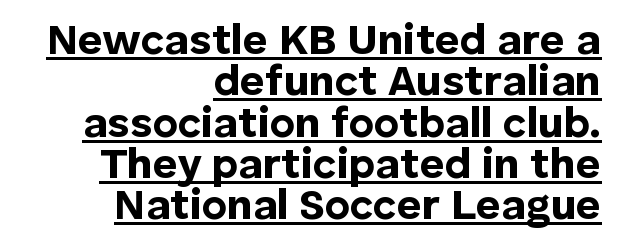
The block of text is dense from top to bottom, with scant space between rows. Default kerning and tracking; the words read as compact shapes. Emphasis by weight is at full strength: bold. A student would call this right alignment; a typographer would say flush right, rag left. A roman cut, with each character standing at attention.
